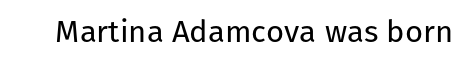
Q: Is the text bold? A: No.
Q: Is the text italic (slanted)? A: No, it is upright.
Q: Is the typeface a serif or a sans-serif typeface? A: Sans-serif.
Q: Is the text underlined? A: No.
Q: Is the spacing between letters normal or unusually wide? A: Normal.
Q: Width (condensed, normal, or wide)? A: Normal.
Q: Stroke contrast? A: Low.
Q: x-height? A: Medium.
Q: Monospaced? A: No.
